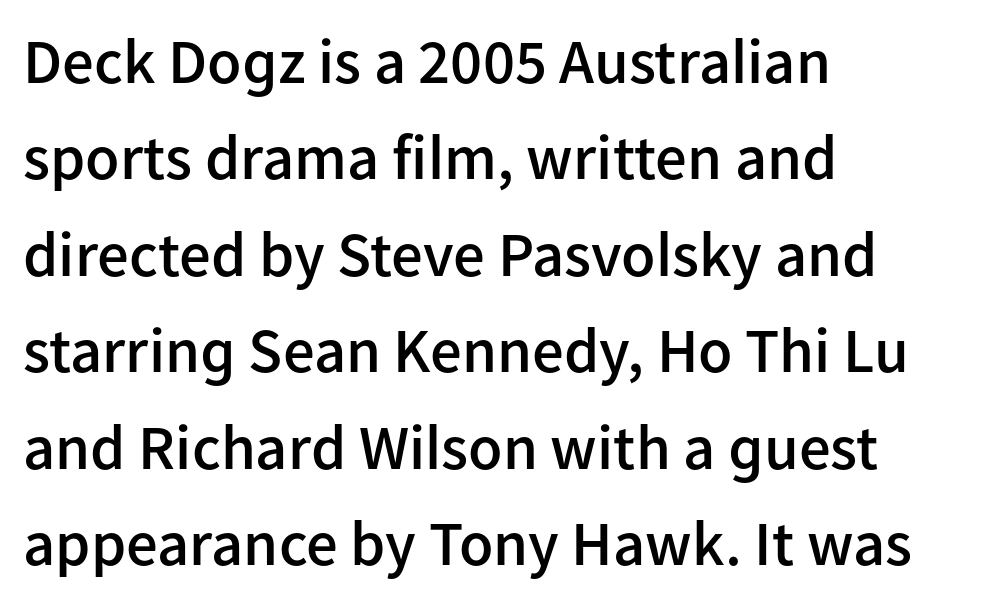
Serifs: no, the terminals of the letterforms are clean. Do the characters align in a grid? No, the font is proportional. If you drew a ruler down the left edge, every line would touch it. The line-height multiplier appears to be the usual default.
